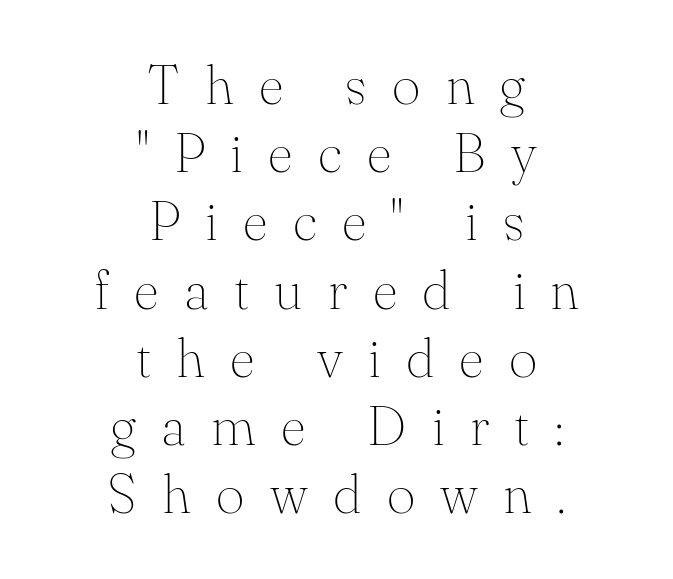
Q: Is the text bold? A: No.
Q: Is the text italic (slanted)? A: No, it is upright.
Q: Is the typeface a serif or a sans-serif typeface? A: Serif.
Q: Is the text underlined? A: No.
Q: How is the paragraph aligned? A: Centered.
Q: Is the spacing between letters normal or unusually wide? A: Unusually wide.
Q: Width (condensed, normal, or wide)? A: Normal.
Q: Stroke contrast? A: Medium.
Q: x-height? A: Small.
Q: Monospaced? A: No.
